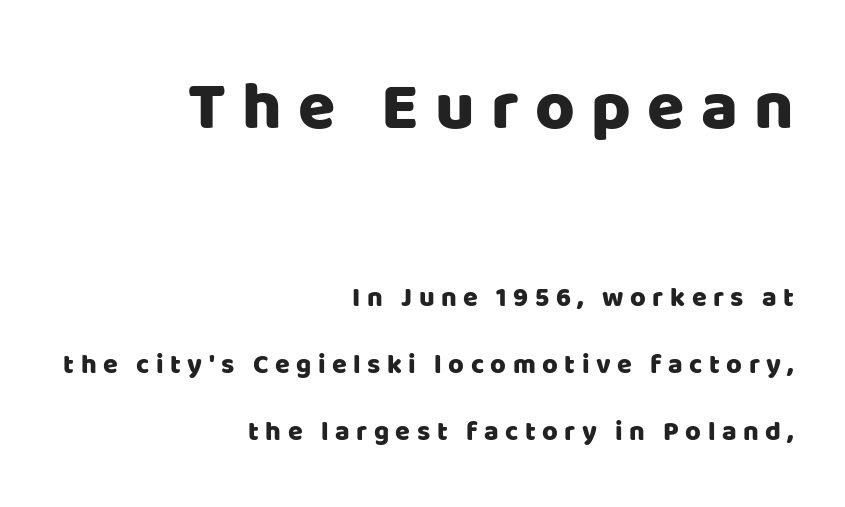
A flush-right, rag-left setting is used for this passage. A great deal of white space separates one row of letters from the next. A roman cut, with each character standing at attention. Spacing verdict: proportional, widths tailored to each character. Character size in the leading block exceeds that of the trailing block.
